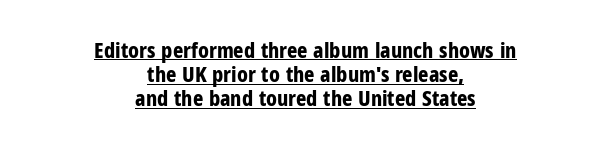
Q: Is the text bold? A: Yes.
Q: Is the text italic (slanted)? A: No, it is upright.
Q: Is the text underlined? A: Yes.
Q: How is the paragraph aligned? A: Centered.
Q: Is the spacing between letters normal or unusually wide? A: Normal.
Q: Is the spacing between lines tight, normal or loose? A: Tight.
